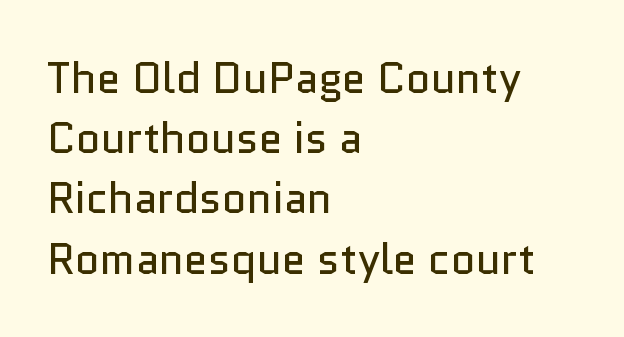
Underlining? Definitely not there. The tracking reads as untouched default to a designer's eye. Whoever set this chose a conventional vertical rhythm. The specimen reads as upright at a glance. The text was rendered using a sans face with plain stroke endings. The lines are quadded left.
